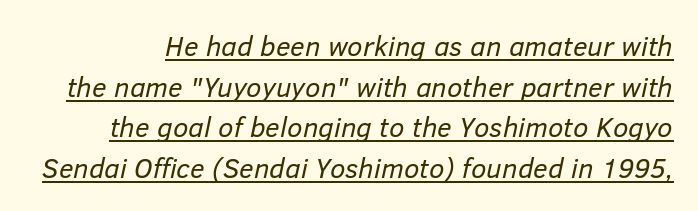
Q: Is the text bold? A: No.
Q: Is the text italic (slanted)? A: Yes, it leans right by about 12 degrees.
Q: Is the text underlined? A: Yes.
Q: Is the spacing between letters normal or unusually wide? A: Normal.
Q: Is the spacing between lines tight, normal or loose? A: Normal.
Q: Width (condensed, normal, or wide)? A: Normal.
Q: Stroke contrast? A: Low.
Q: x-height? A: Medium.
Q: Monospaced? A: No.
